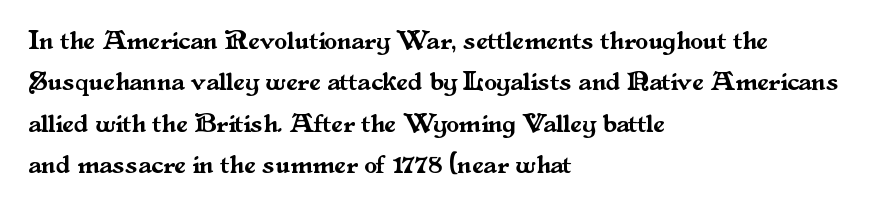
Honestly, there is no underline to notice here at all. Nothing unusual about the tracking: characters are spaced as the font intends. These lines stack with their left ends in a neat column. Posture: vertical. Normally led — the rows are evenly, conventionally spaced.
